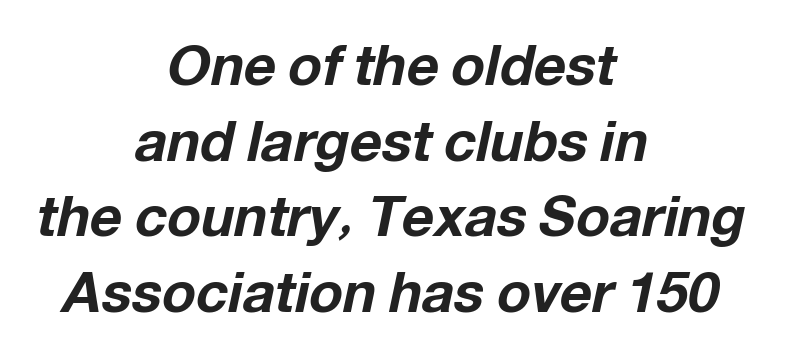
The rendering uses a bold face; every stroke is thick and dark. The gaps between neighbouring characters are ordinary and unremarkable. Nobody drew a line under any word here. The rendering uses a moderate line-height, typical for paragraphs. Looks like regular typesetting: each glyph gets only the width it needs. A typesetter would mark this as italic.
